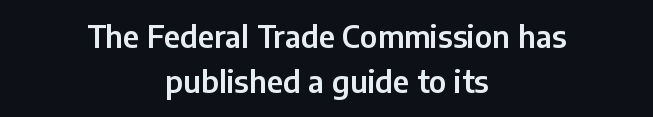
{"serif": "no", "italic": "no", "width": "normal", "stroke_contrast": "low", "x_height": "medium", "monospaced": "no", "underline": "no", "align": "center", "line_spacing": "normal", "line_spacing_ratio": 1.5, "letter_spacing": "normal", "letter_spacing_em": 0.0, "glyph_px": 30}
